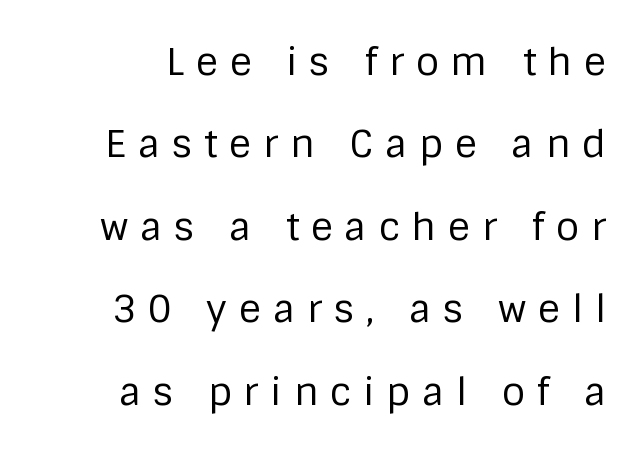
{"serif": "no", "italic": "no", "bold": "no", "weight": "regular", "width": "normal", "stroke_contrast": "low", "x_height": "large", "monospaced": "no", "underline": "no", "line_spacing": "loose", "line_spacing_ratio": 2.17, "letter_spacing": "wide", "letter_spacing_em": 0.31, "glyph_px": 38}
